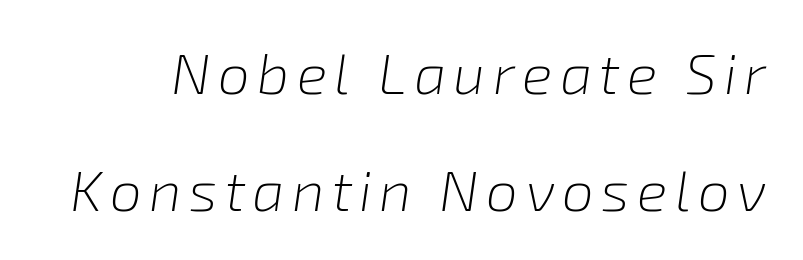
{"italic": "yes", "lean": "right", "slant_degrees": 8, "bold": "no", "weight": "light", "width": "normal", "stroke_contrast": "low", "x_height": "medium", "monospaced": "no", "underline": "no", "line_spacing": "loose", "line_spacing_ratio": 2.05, "glyph_px": 57}
